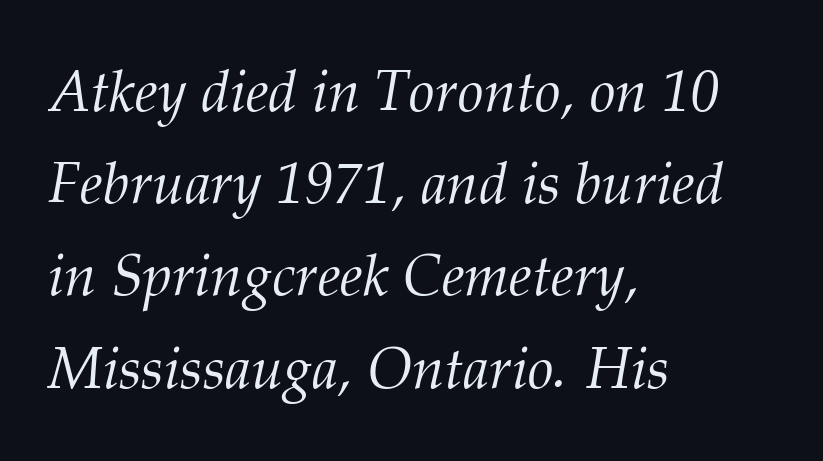
Note: serifs present on the glyphs. Is this a fixed-width face? No — the glyphs have proportional, varying widths. The font is comparable to plain body text, perhaps lighter. The setting favours the left margin, as ordinary paragraphs usually do. Observe the lean: these are italic letterforms.
